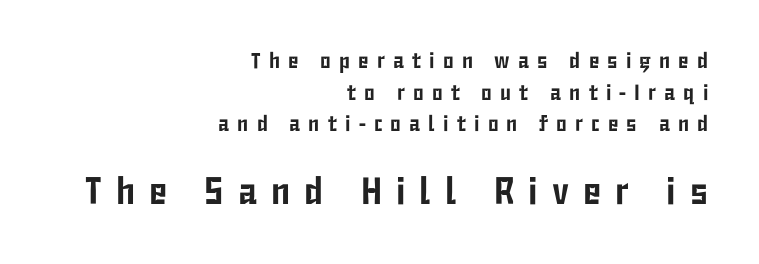
{"serif": "no", "italic": "no", "width": "condensed", "stroke_contrast": "low", "x_height": "medium", "monospaced": "no", "underline": "no", "align": "right", "line_spacing": "normal", "line_spacing_ratio": 1.44, "letter_spacing": "wide", "letter_spacing_em": 0.37, "larger_block": "second", "size_ratio": 1.73, "glyph_px": 38}
